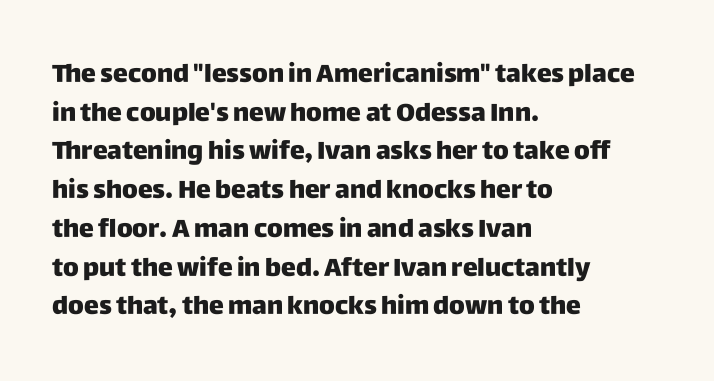
The image shows 25 px bold type, upright; set left-aligned, normal line spacing (1.55x), normal letter spacing, not underlined.
